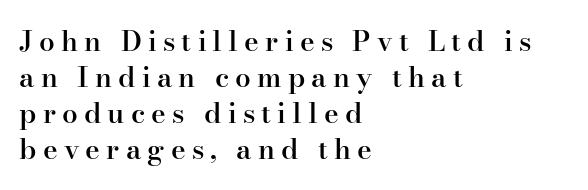
Has an underline been added? It has not. Look at the tracking — it's clearly loosened, letters drifting apart. Each glyph is drawn with semibold strokes, heavier than normal yet not fully bold. The passage shown is typed in a proportional face where columns would drift. Old-style or modern, the face here clearly has serifs.
